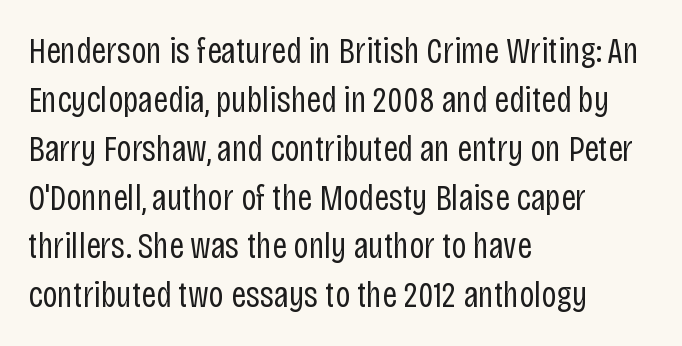
You could call the tracking neutral — neither tight nor loose. Unmarked baselines from the first word to the last. Character widths vary here, with narrow letters taking less room than wide ones. Note: no serifs on the glyphs.
